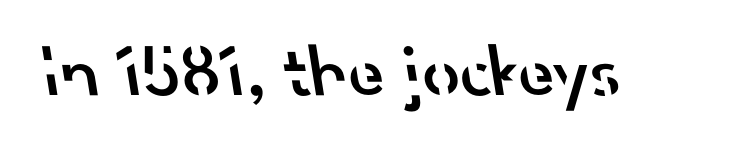
The text was rendered using a sans face with plain stroke endings. Students, note that the glyphs here touch the page at normal intervals. Do the characters align in a grid? No, the font is proportional. Quick note: underline off. The characters look somewhat weighty, a semibold short of true bold.
